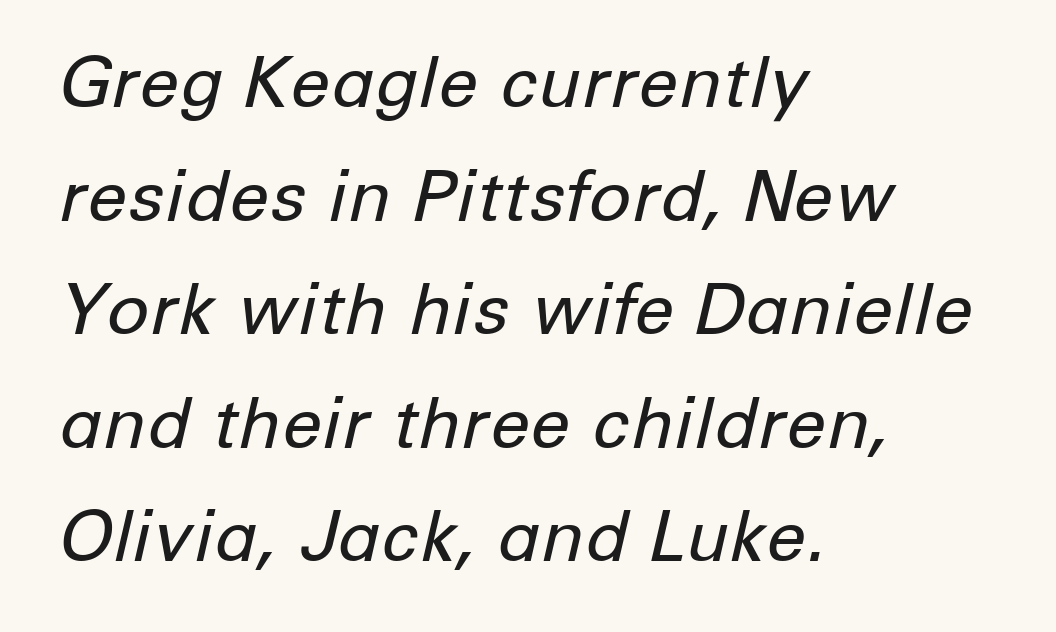
The image shows 71 px regular-weight type, italic (leaning right); set left-aligned, normal line spacing (1.6x), normal letter spacing, not underlined; low stroke contrast and a medium x-height.
